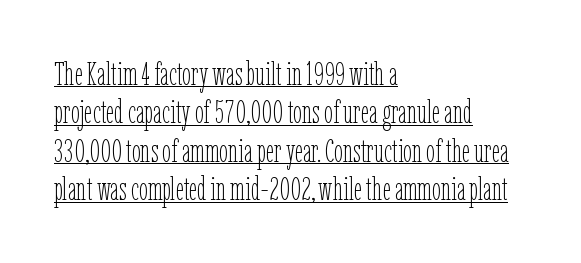
{"italic": "no", "bold": "no", "weight": "thin", "width": "condensed", "stroke_contrast": "low", "x_height": "medium", "monospaced": "no", "underline": "yes", "align": "left", "line_spacing_ratio": 1.2, "letter_spacing": "normal", "letter_spacing_em": 0.0, "glyph_px": 32}
